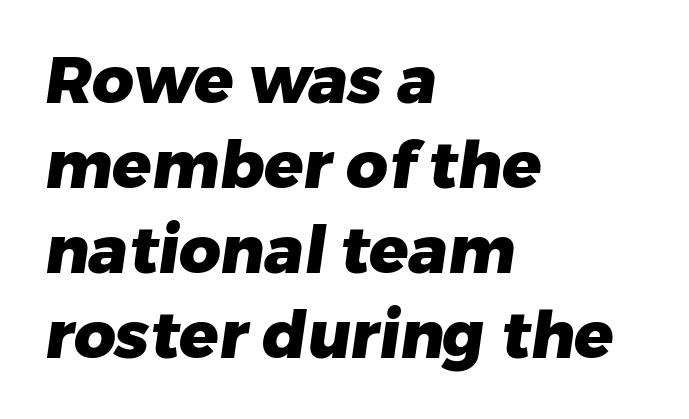
This block has exactly the height ordinary leading produces. The font family rendered here belongs to the sans-serif group. Thick stems and heavy bowls — unmistakably bold. These lines are rendered in a variable-pitch font. Where is the straight margin? On the left. Glance below the letters and you will spot only blank space.
